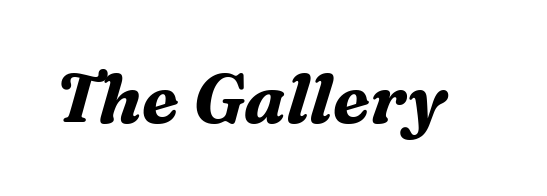
The font family rendered here belongs to the serif group. Look at the stroke-to-counter ratio: heavy, a bold. Spacing verdict: proportional, widths tailored to each character. The axis of the letterforms is tilted away from vertical. Honestly, the letter spacing is just normal — you wouldn't notice it. Descenders are the only things crossing below the line.
